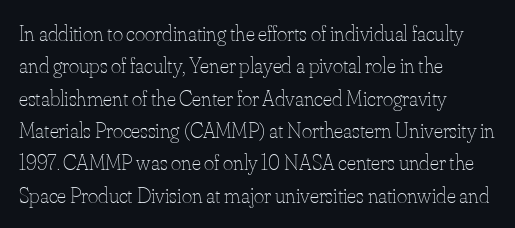
Does extra space separate the letters? No, they use regular spacing. Compared with a typical body face, this is equally light or lighter still. Casual observation: everything's shoved over to the left. This sample keeps an unexceptional amount of space between lines.
